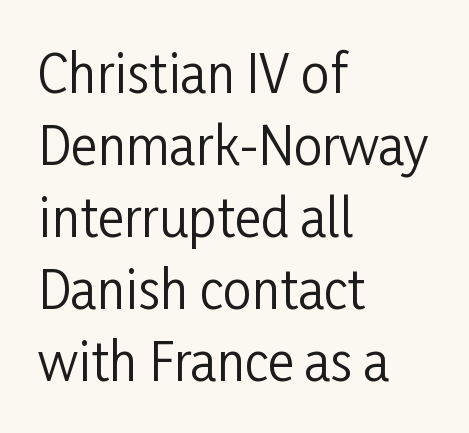
{"serif": "no", "italic": "no", "bold": "no", "weight": "regular", "width": "condensed", "stroke_contrast": "low", "x_height": "medium", "monospaced": "no", "underline": "no", "align": "left", "line_spacing": "normal", "line_spacing_ratio": 1.41, "letter_spacing": "normal", "letter_spacing_em": 0.0, "glyph_px": 51}
